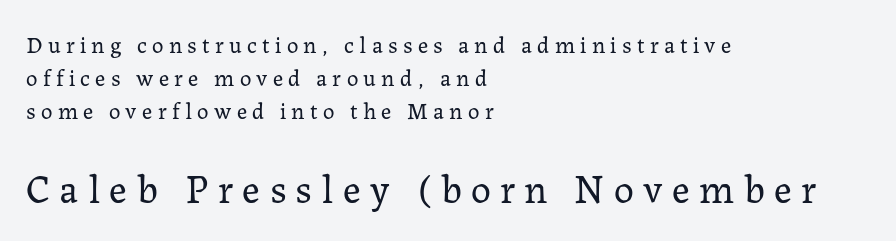
{"serif": "yes", "italic": "no", "bold": "no", "weight": "regular", "width": "normal", "stroke_contrast": "low", "x_height": "medium", "monospaced": "no", "underline": "no", "align": "left", "line_spacing": "normal", "line_spacing_ratio": 1.43, "letter_spacing": "wide", "letter_spacing_em": 0.23, "larger_block": "second", "size_ratio": 1.74, "glyph_px": 40}
